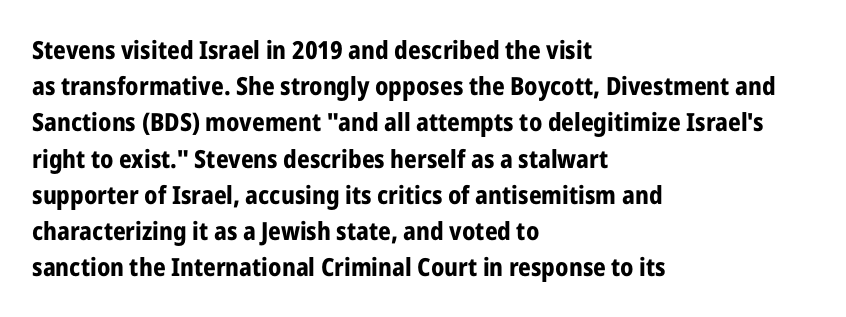
The image shows 25 px bold type, upright; set left-aligned, normal line spacing (1.45x), normal letter spacing, not underlined.
